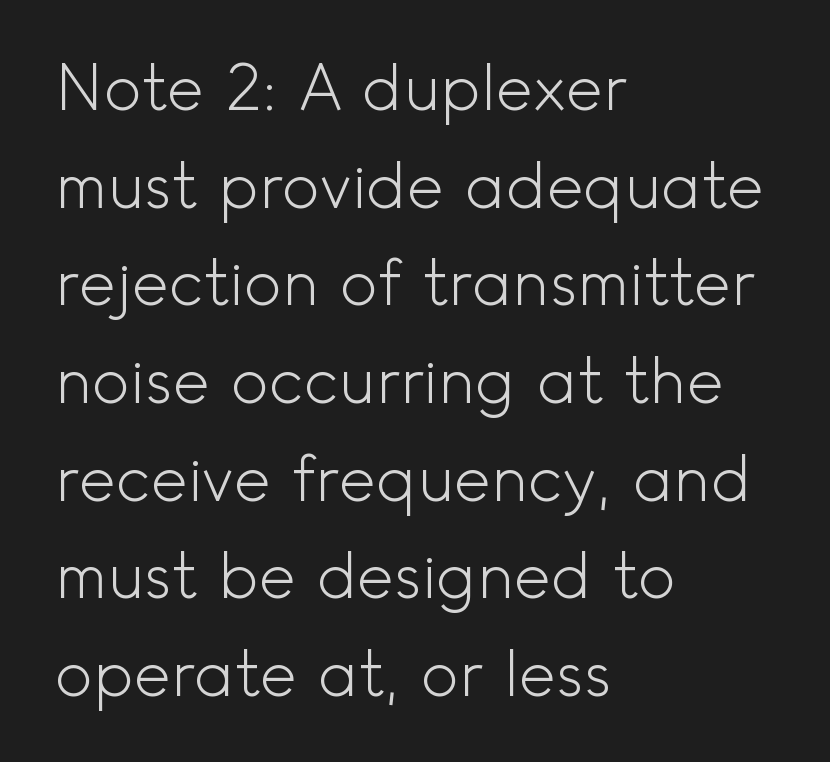
{"serif": "no", "italic": "no", "bold": "no", "weight": "light", "width": "normal", "x_height": "small", "monospaced": "no", "underline": "no", "align": "left", "line_spacing": "normal", "line_spacing_ratio": 1.55, "letter_spacing": "normal", "letter_spacing_em": 0.0, "glyph_px": 63}
